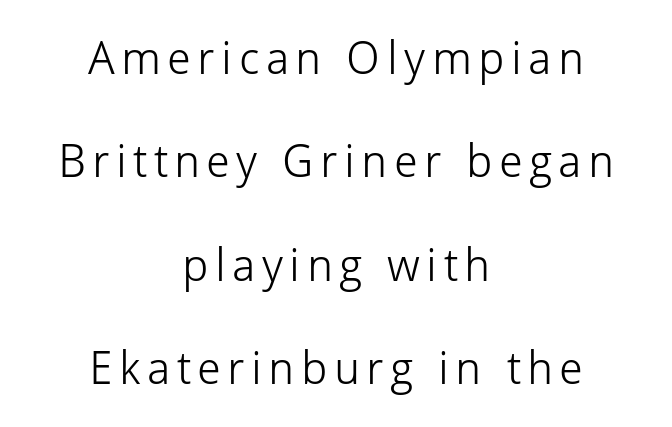
Q: Is the text bold? A: No.
Q: Is the text italic (slanted)? A: No, it is upright.
Q: Is the typeface a serif or a sans-serif typeface? A: Sans-serif.
Q: Is the text underlined? A: No.
Q: How is the paragraph aligned? A: Centered.
Q: Is the spacing between lines tight, normal or loose? A: Loose.
Q: Width (condensed, normal, or wide)? A: Normal.
Q: Stroke contrast? A: Low.
Q: x-height? A: Medium.
Q: Monospaced? A: No.
